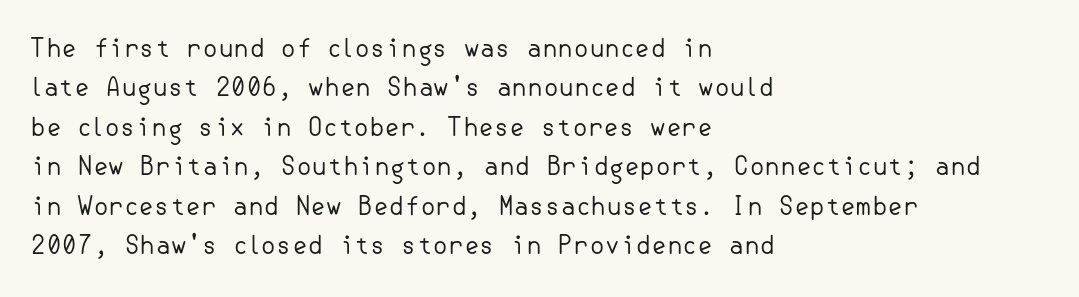
This block has exactly the height ordinary leading produces. Heft: none added — not bold. The face used here is rendered with its standard letterfit. Horizontally, the lines are justified to the leading edge only.
